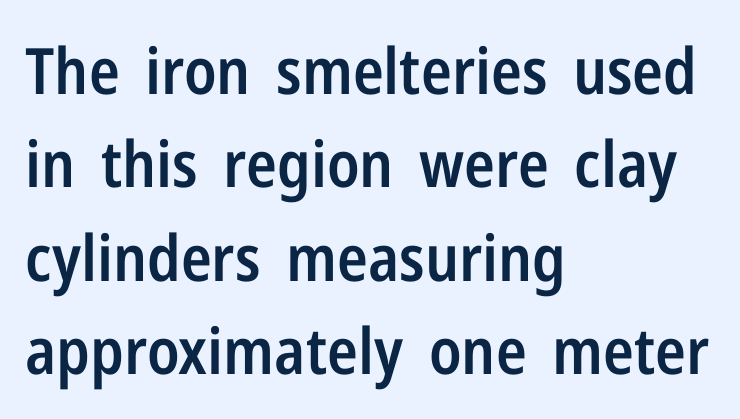
Q: Is the text bold? A: Semi-bold.
Q: Is the text italic (slanted)? A: No, it is upright.
Q: Is the typeface a serif or a sans-serif typeface? A: Sans-serif.
Q: Is the text underlined? A: No.
Q: How is the paragraph aligned? A: Left-aligned.
Q: Is the spacing between letters normal or unusually wide? A: Normal.
Q: Is the spacing between lines tight, normal or loose? A: Normal.
Q: Width (condensed, normal, or wide)? A: Condensed.
Q: Stroke contrast? A: Low.
Q: x-height? A: Medium.
Q: Monospaced? A: No.
